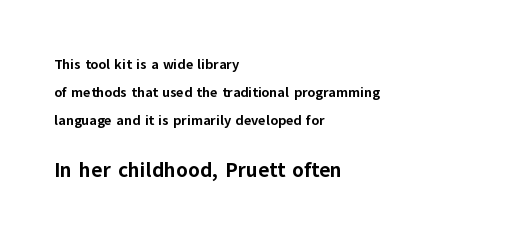
The image shows 21 px bold type, upright; set left-aligned, loose line spacing (2.0x), normal letter spacing, not underlined; the second (bottom) block is 1.5x larger.
